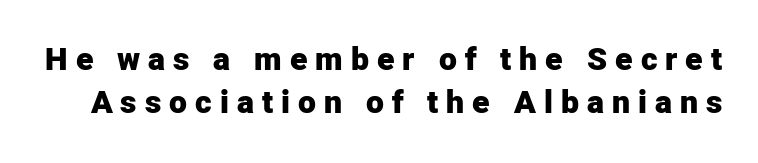
The image shows 32 px heavy sans-serif type, upright; set normal line spacing (1.33x), unusually wide letter spacing (+0.25 em), not underlined; low stroke contrast and a medium x-height.
